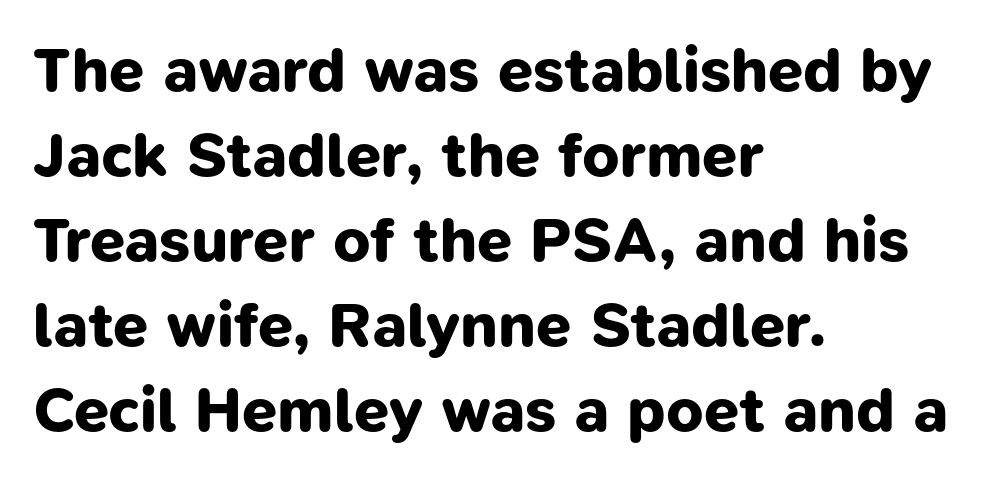
Q: Is the text bold? A: Yes.
Q: Is the typeface a serif or a sans-serif typeface? A: Sans-serif.
Q: Is the text underlined? A: No.
Q: How is the paragraph aligned? A: Left-aligned.
Q: Is the spacing between letters normal or unusually wide? A: Normal.
Q: Is the spacing between lines tight, normal or loose? A: Normal.
Q: Width (condensed, normal, or wide)? A: Normal.
Q: Stroke contrast? A: Low.
Q: x-height? A: Medium.
Q: Monospaced? A: No.
